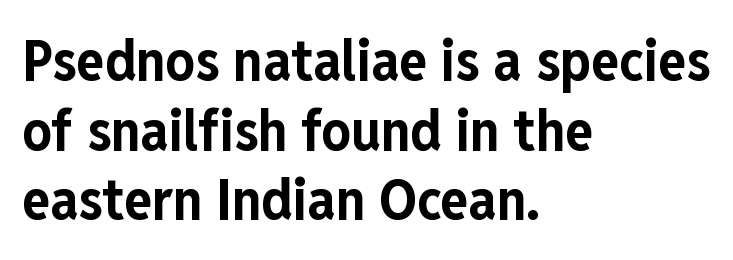
Q: Is the text bold? A: Yes.
Q: Is the text italic (slanted)? A: No, it is upright.
Q: Is the typeface a serif or a sans-serif typeface? A: Sans-serif.
Q: Is the text underlined? A: No.
Q: How is the paragraph aligned? A: Left-aligned.
Q: Is the spacing between letters normal or unusually wide? A: Normal.
Q: Width (condensed, normal, or wide)? A: Condensed.
Q: Stroke contrast? A: Low.
Q: x-height? A: Medium.
Q: Monospaced? A: No.
